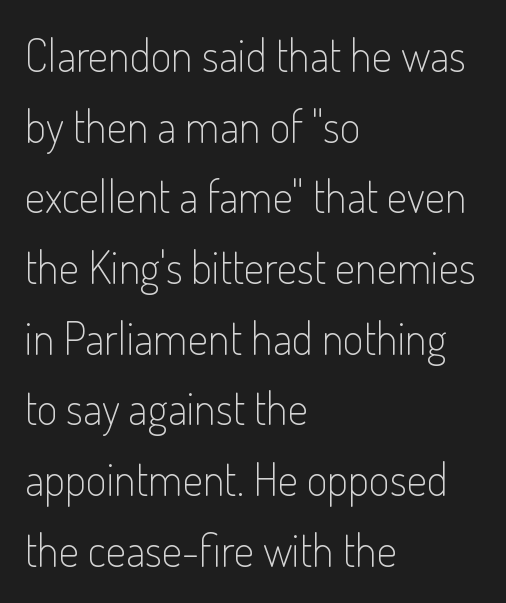
Character widths vary here, with narrow letters taking less room than wide ones. Nothing heavy about these letters — not bold at all. This is sans-serif lettering, the kind often seen on screens and signage. The ragged edge is on the right, which tells us the setting is flush left. Upright lettering throughout. The string is rendered with underlining switched off.
